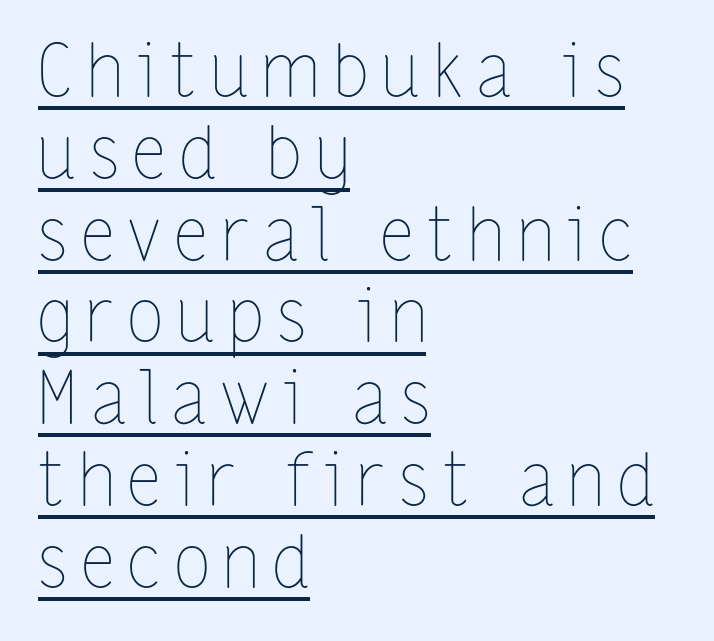
Q: Is the text bold? A: No.
Q: Is the text italic (slanted)? A: No, it is upright.
Q: Is the text underlined? A: Yes.
Q: How is the paragraph aligned? A: Left-aligned.
Q: Is the spacing between letters normal or unusually wide? A: Unusually wide.
Q: Is the spacing between lines tight, normal or loose? A: Tight.
Q: Width (condensed, normal, or wide)? A: Condensed.
Q: Stroke contrast? A: Low.
Q: x-height? A: Medium.
Q: Monospaced? A: No.
